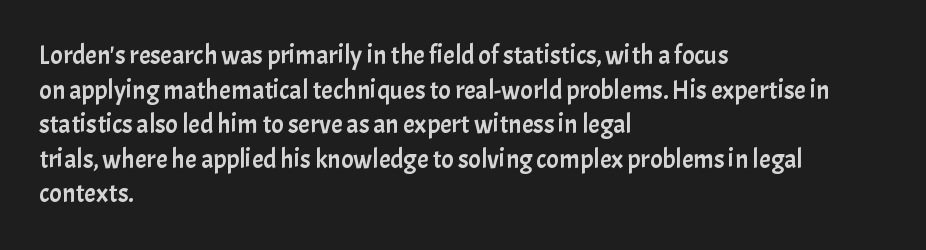
The image shows 26 px text type, upright; set left-aligned, normal line spacing (1.33x), normal letter spacing, not underlined.
